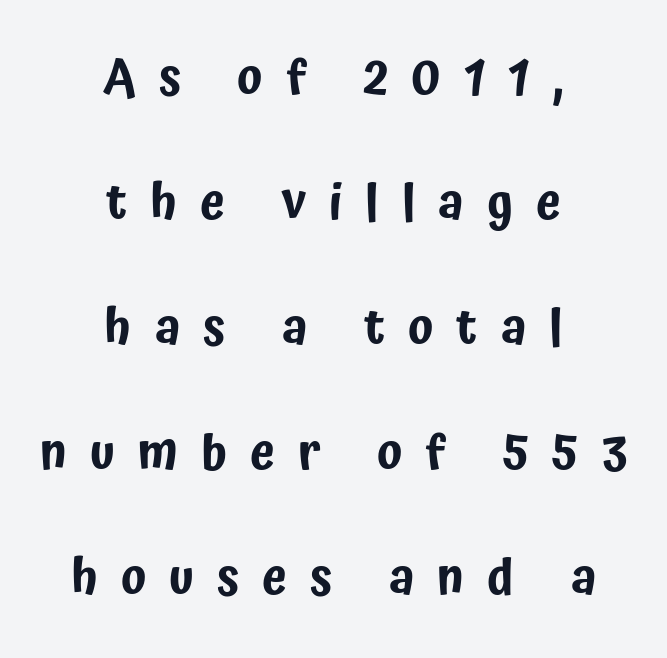
The image shows 50 px condensed sans-serif type, upright; set centered, loose line spacing (2.5x), unusually wide letter spacing (+0.46 em), not underlined; low stroke contrast and a medium x-height.
